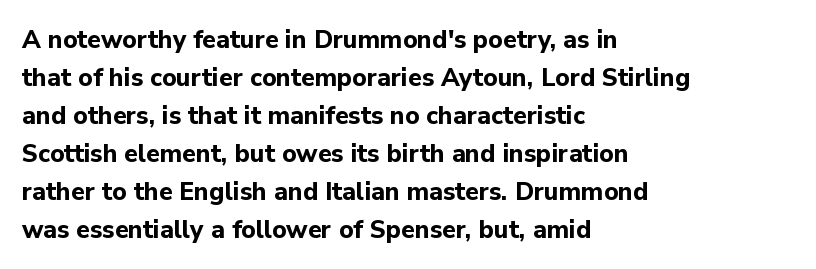
Leftover space on each line is placed entirely after the last word. Normally led — the rows are evenly, conventionally spaced. Type without underlining. Here the glyphs are tracked normally, forming tight word shapes.
